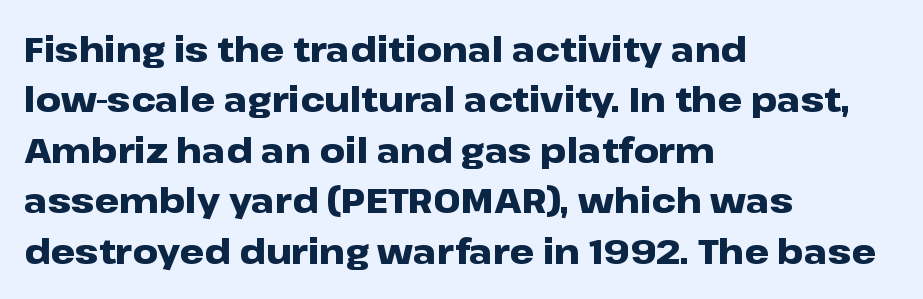
Students, note that the glyphs here touch the page at normal intervals. A normal amount of white space separates one row of letters from the next. The type family on display is of the sans-serif kind. The specimen omits any rule beneath the text block's lines.
